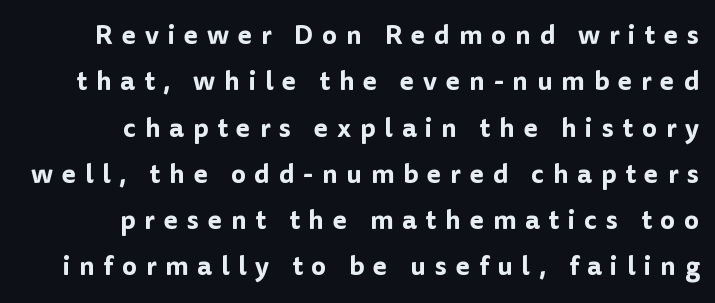
{"italic": "no", "underline": "no", "align": "right", "line_spacing_ratio": 1.78, "letter_spacing": "wide", "letter_spacing_em": 0.34, "glyph_px": 26}
